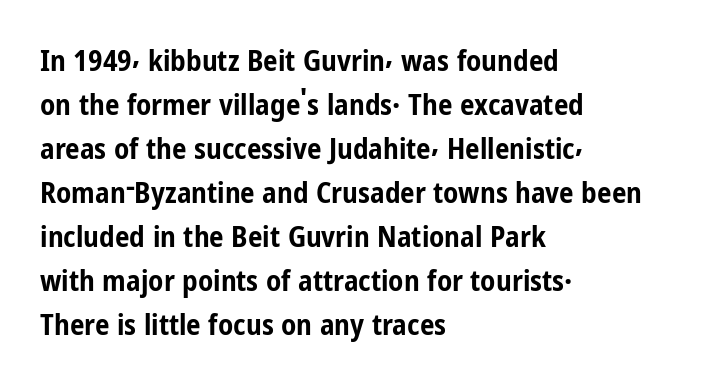
The image shows 29 px bold, condensed sans-serif type, upright; set left-aligned, normal line spacing (1.52x), normal letter spacing, not underlined; low stroke contrast and a medium x-height.
